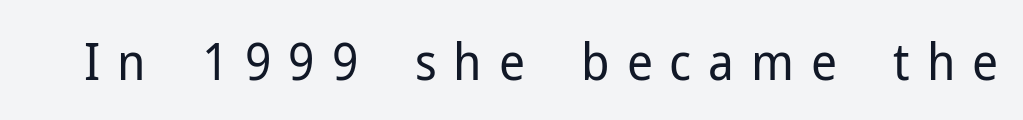
Tracking value appears strongly positive — letters spread wide. The letterforms sit at book weight or below. Character widths vary here, with narrow letters taking less room than wide ones. Unlike a traditional serif, this face leaves its strokes unadorned.
